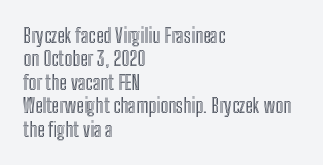
The setting favours the left margin, as ordinary paragraphs usually do. This is the regular roman posture of the typeface. Each row of text sits above clean, open space. Caption: standard tracking, unaltered.
